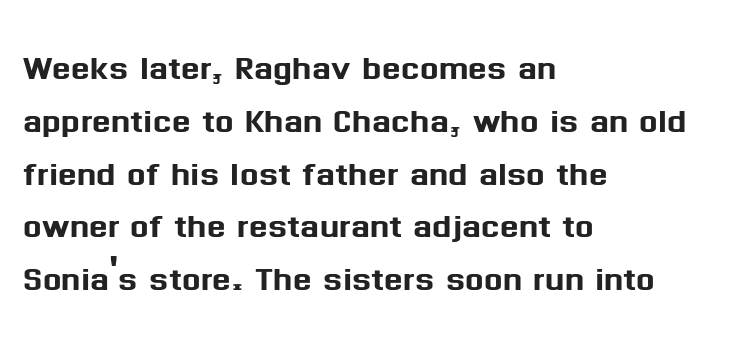
The image shows 44 px sans-serif type, upright; set left-aligned, line spacing 1.2x, normal letter spacing, not underlined; medium stroke contrast and a medium x-height.
